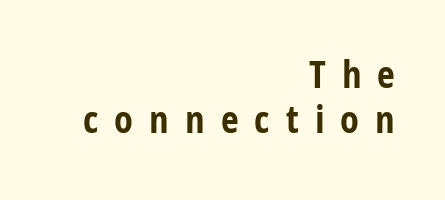
The image shows 39 px bold, condensed sans-serif type, upright; set right-aligned, line spacing 1.16x, unusually wide letter spacing (+0.41 em), not underlined; low stroke contrast and a large x-height.
